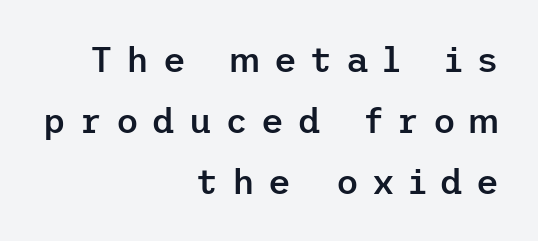
Typographic density is moderately raised because the face is semibold. Visually the block forms a straight wall on the right and a jagged coastline on the left. Display-style spreading of the glyphs; the letterfit is very open. A clean baseline with only descenders dipping below it. Nope, no serifs anywhere on these letters.
